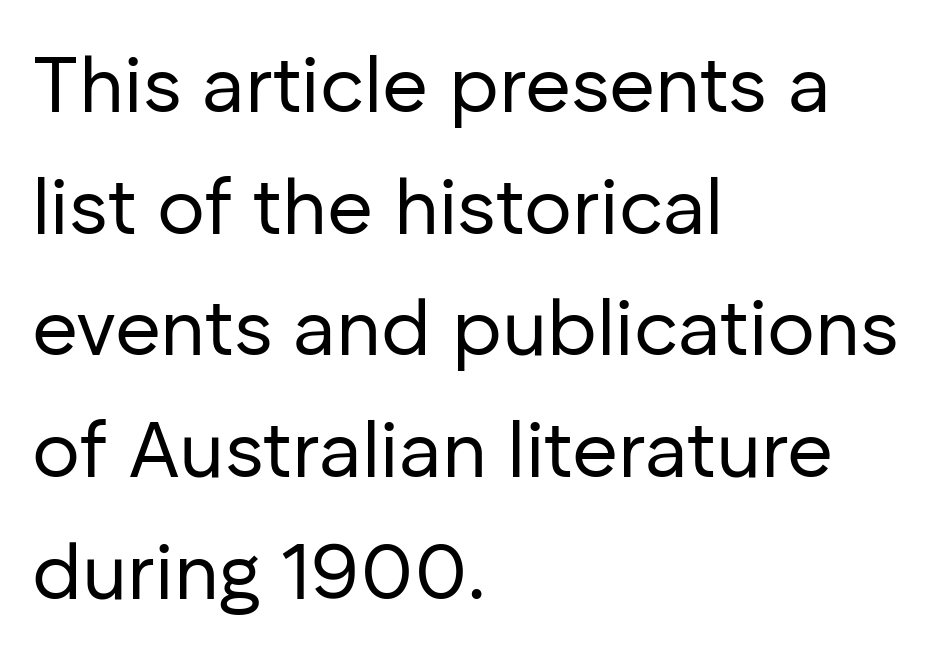
Q: Is the text bold? A: No.
Q: Is the text italic (slanted)? A: No, it is upright.
Q: Is the typeface a serif or a sans-serif typeface? A: Sans-serif.
Q: Is the text underlined? A: No.
Q: How is the paragraph aligned? A: Left-aligned.
Q: Is the spacing between letters normal or unusually wide? A: Normal.
Q: Is the spacing between lines tight, normal or loose? A: Normal.
Q: Width (condensed, normal, or wide)? A: Normal.
Q: Stroke contrast? A: Low.
Q: x-height? A: Medium.
Q: Monospaced? A: No.
